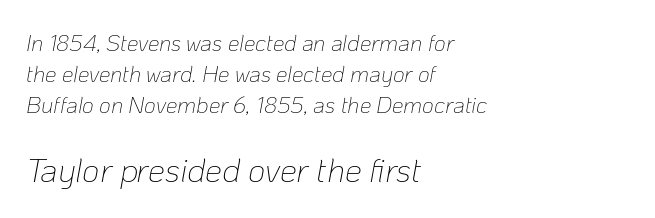
{"italic": "yes", "lean": "right", "slant_degrees": 10, "bold": "no", "weight": "thin", "width": "normal", "stroke_contrast": "low", "x_height": "medium", "monospaced": "no", "underline": "no", "align": "left", "line_spacing": "normal", "line_spacing_ratio": 1.35, "letter_spacing": "normal", "letter_spacing_em": 0.0, "larger_block": "second", "size_ratio": 1.48, "glyph_px": 34}
